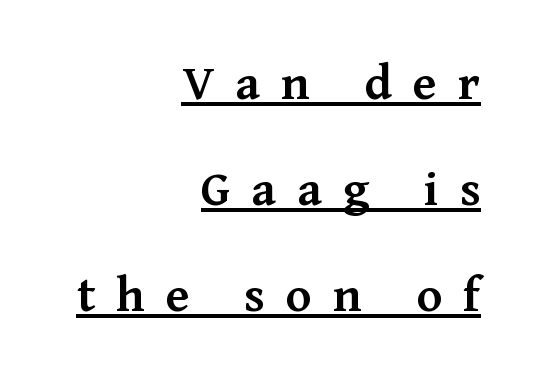
The image shows 53 px semibold serif type, upright; set right-aligned, loose line spacing (2.0x), unusually wide letter spacing (+0.4 em), underlined; medium stroke contrast and a medium x-height.
